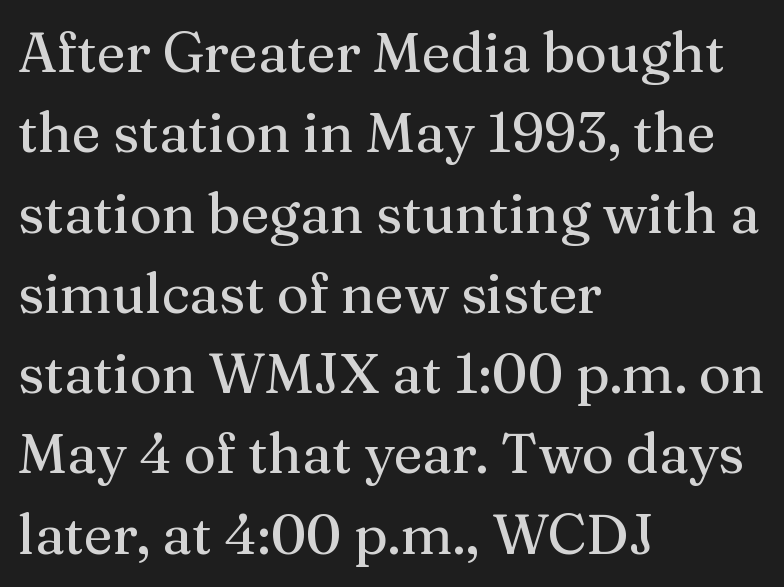
{"serif": "yes", "italic": "no", "width": "normal", "stroke_contrast": "medium", "x_height": "medium", "monospaced": "no", "underline": "no", "align": "left", "line_spacing": "normal", "line_spacing_ratio": 1.46, "letter_spacing": "normal", "letter_spacing_em": 0.0, "glyph_px": 55}
